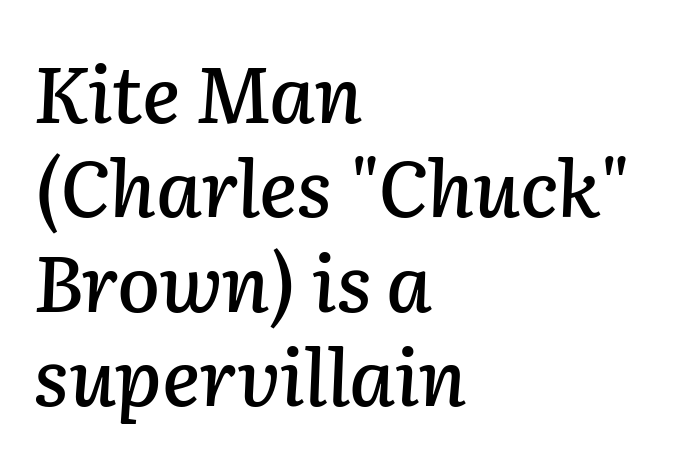
Q: Is the text italic (slanted)? A: Yes, it leans right by about 2 degrees.
Q: Is the text underlined? A: No.
Q: How is the paragraph aligned? A: Left-aligned.
Q: Is the spacing between letters normal or unusually wide? A: Normal.
Q: Width (condensed, normal, or wide)? A: Normal.
Q: Stroke contrast? A: Low.
Q: x-height? A: Medium.
Q: Monospaced? A: No.
